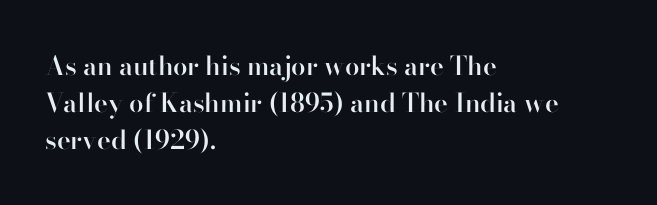
The image shows 26 px text type, upright; set left-aligned, normal line spacing (1.42x), normal letter spacing, not underlined.
